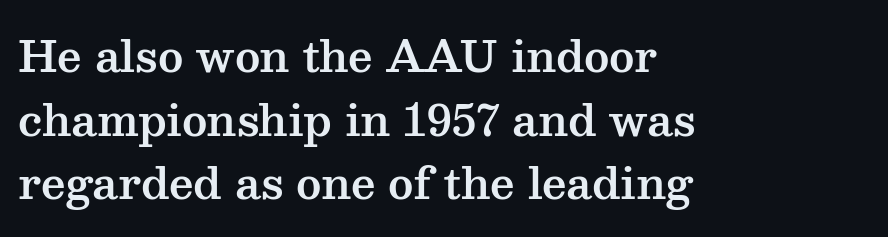
Q: Is the text italic (slanted)? A: No, it is upright.
Q: Is the typeface a serif or a sans-serif typeface? A: Serif.
Q: Is the text underlined? A: No.
Q: How is the paragraph aligned? A: Left-aligned.
Q: Is the spacing between letters normal or unusually wide? A: Normal.
Q: Is the spacing between lines tight, normal or loose? A: Normal.
Q: Width (condensed, normal, or wide)? A: Wide.
Q: Stroke contrast? A: Medium.
Q: x-height? A: Medium.
Q: Monospaced? A: No.
